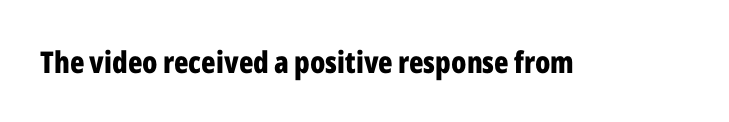
Look at the stroke-to-counter ratio: heavy, a bold. Tracking value appears to be zero — textbook default spacing. Observe the absence of serifs on each vertical stroke in this sample. Proportional: the letters do not fall into vertical columns.
